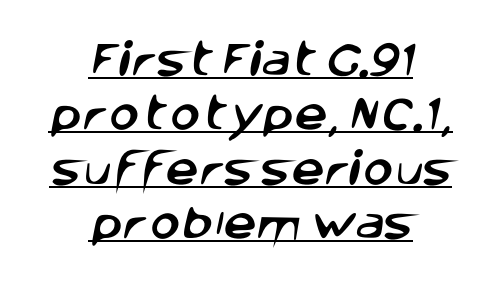
{"serif": "no", "width": "normal", "stroke_contrast": "low", "x_height": "large", "monospaced": "no", "underline": "yes", "align": "center", "line_spacing": "normal", "line_spacing_ratio": 1.47, "letter_spacing": "normal", "letter_spacing_em": 0.0, "glyph_px": 37}
